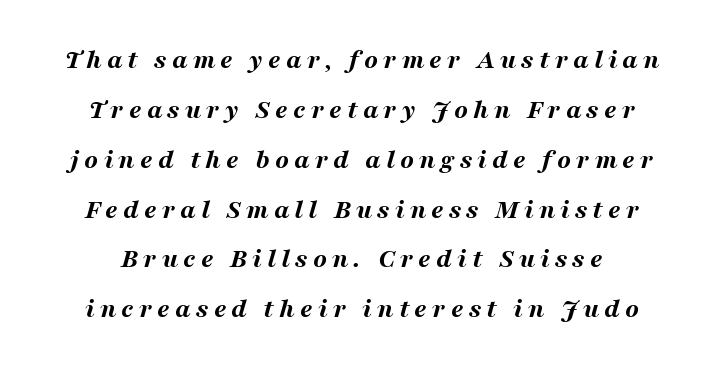
{"italic": "yes", "lean": "right", "slant_degrees": 16, "bold": "yes", "weight": "bold", "width": "wide", "stroke_contrast": "medium", "x_height": "medium", "monospaced": "no", "underline": "no", "line_spacing_ratio": 1.78, "glyph_px": 28}
